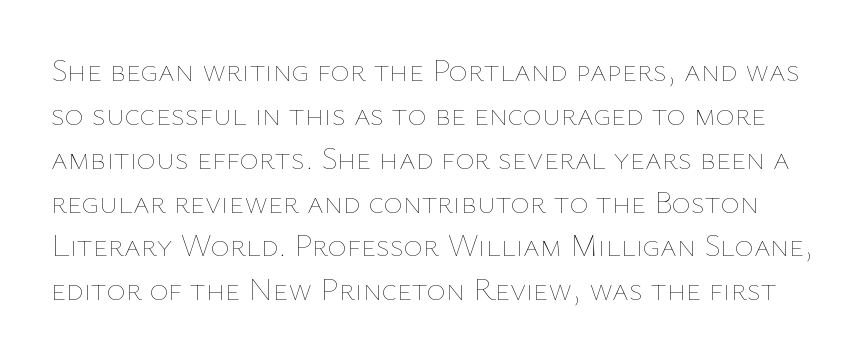
The image shows 32 px thin type, upright; set normal line spacing (1.37x), normal letter spacing, not underlined; low stroke contrast and a medium x-height.
